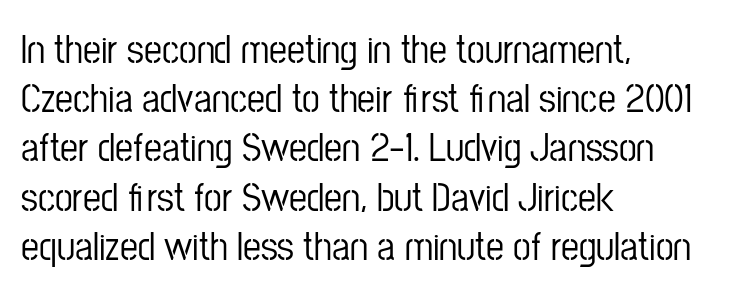
{"serif": "no", "italic": "no", "width": "condensed", "stroke_contrast": "low", "x_height": "medium", "monospaced": "no", "underline": "no", "align": "left", "line_spacing_ratio": 1.23, "letter_spacing": "normal", "letter_spacing_em": 0.0, "glyph_px": 40}
